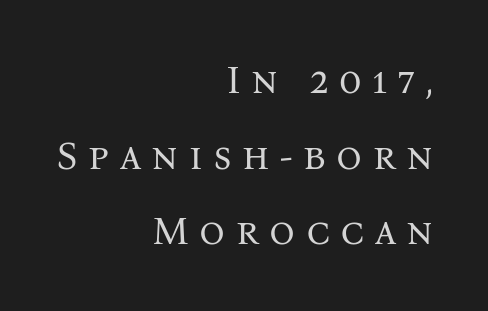
The image shows 40 px regular-weight serif type, upright; set right-aligned, line spacing 1.89x, unusually wide letter spacing (+0.26 em), not underlined; medium stroke contrast and a medium x-height.
